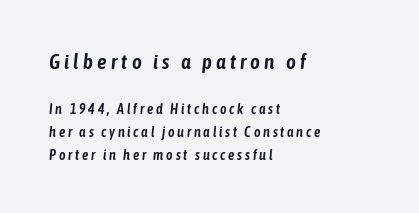
Q: Is the text italic (slanted)? A: Yes, it leans right by about 6 degrees.
Q: Is the text underlined? A: No.
Q: How is the paragraph aligned? A: Left-aligned.
Q: Is the spacing between letters normal or unusually wide? A: Unusually wide.
Q: Is the spacing between lines tight, normal or loose? A: Normal.
Q: Which block of text is set in a larger size, the first (top) or the second (bottom)? A: The first (top) one.
